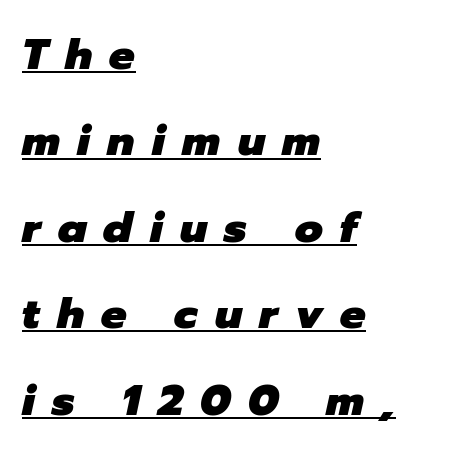
A dark, heavy texture on the line: the type is bold. Quick note: interline space is abundant. Honestly, the letter spacing is so wide it's the main thing you notice. The lettering tilts uniformly, giving the passage an italic look. Horizontally, the lines are justified to the leading edge only. Looks like regular typesetting: each glyph gets only the width it needs.
